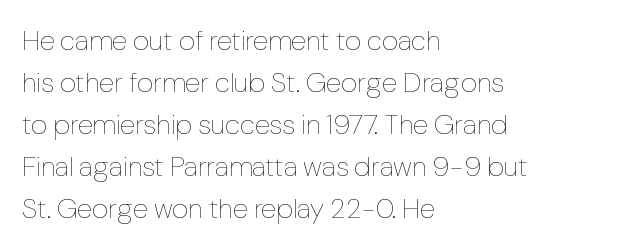
{"italic": "no", "bold": "no", "weight": "thin", "width": "normal", "stroke_contrast": "low", "x_height": "medium", "monospaced": "no", "underline": "no", "align": "left", "line_spacing": "normal", "line_spacing_ratio": 1.5, "letter_spacing": "normal", "letter_spacing_em": 0.0, "glyph_px": 28}
